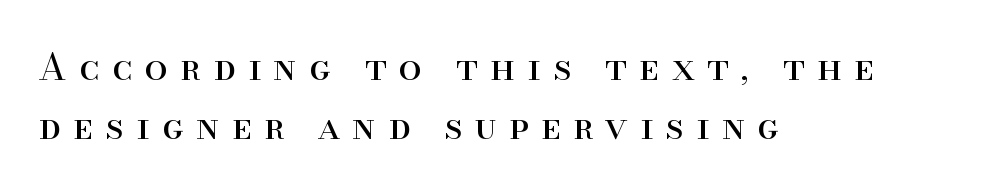
{"serif": "yes", "italic": "no", "bold": "no", "weight": "regular", "width": "normal", "stroke_contrast": "high", "x_height": "small", "monospaced": "no", "underline": "no", "align": "left", "line_spacing": "normal", "line_spacing_ratio": 1.6, "letter_spacing": "wide", "letter_spacing_em": 0.33, "glyph_px": 37}
